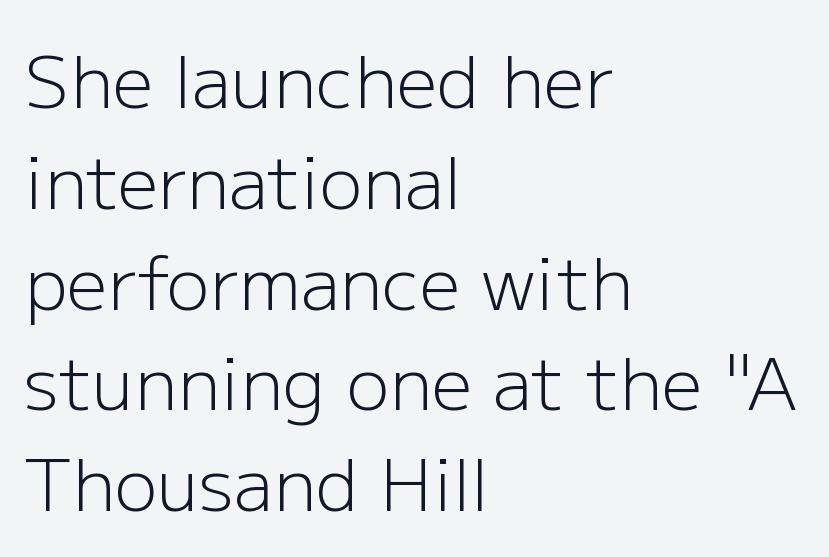
Q: Is the text bold? A: No.
Q: Is the text italic (slanted)? A: No, it is upright.
Q: Is the typeface a serif or a sans-serif typeface? A: Sans-serif.
Q: Is the text underlined? A: No.
Q: How is the paragraph aligned? A: Left-aligned.
Q: Is the spacing between letters normal or unusually wide? A: Normal.
Q: Is the spacing between lines tight, normal or loose? A: Normal.
Q: Width (condensed, normal, or wide)? A: Normal.
Q: Stroke contrast? A: Low.
Q: x-height? A: Medium.
Q: Monospaced? A: No.
